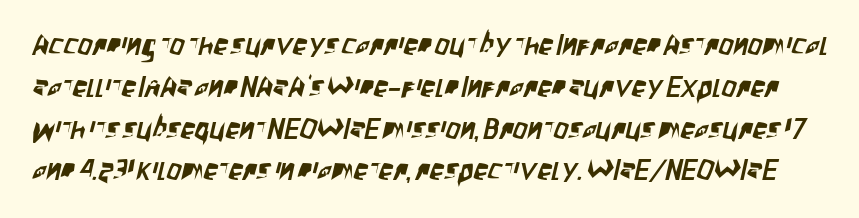
Words float on clear page, feet unadorned. There is no visible air inserted between adjacent glyphs. No feet cap the strokes, marking this as sans-serif type. Honestly, the row spacing looks completely unremarkable. Character widths vary here, with narrow letters taking less room than wide ones.
